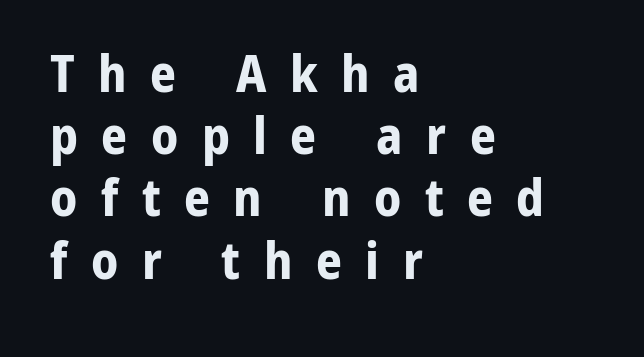
{"serif": "no", "italic": "no", "bold": "yes", "weight": "bold", "width": "normal", "stroke_contrast": "low", "x_height": "medium", "monospaced": "no", "underline": "no", "align": "left", "line_spacing_ratio": 1.22, "letter_spacing": "wide", "letter_spacing_em": 0.46, "glyph_px": 51}
